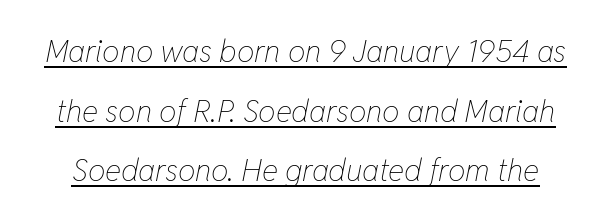
{"italic": "yes", "lean": "right", "slant_degrees": 11, "bold": "no", "weight": "thin", "width": "condensed", "stroke_contrast": "low", "x_height": "medium", "monospaced": "no", "underline": "yes", "line_spacing": "loose", "line_spacing_ratio": 1.92, "letter_spacing": "normal", "letter_spacing_em": 0.0, "glyph_px": 31}
